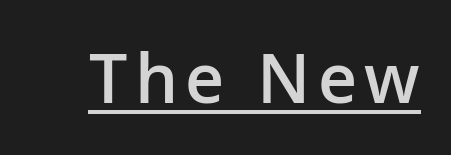
Q: Is the text bold? A: Semi-bold.
Q: Is the text italic (slanted)? A: No, it is upright.
Q: Is the typeface a serif or a sans-serif typeface? A: Sans-serif.
Q: Is the text underlined? A: Yes.
Q: Width (condensed, normal, or wide)? A: Normal.
Q: Stroke contrast? A: Low.
Q: x-height? A: Medium.
Q: Monospaced? A: No.
